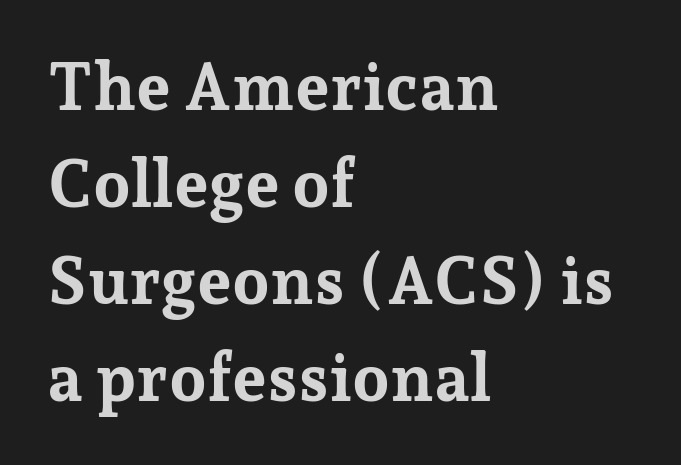
{"serif": "yes", "italic": "no", "bold": "yes", "weight": "bold", "width": "normal", "stroke_contrast": "low", "x_height": "medium", "monospaced": "no", "underline": "no", "align": "left", "line_spacing": "normal", "line_spacing_ratio": 1.47, "letter_spacing": "normal", "letter_spacing_em": 0.0, "glyph_px": 66}
